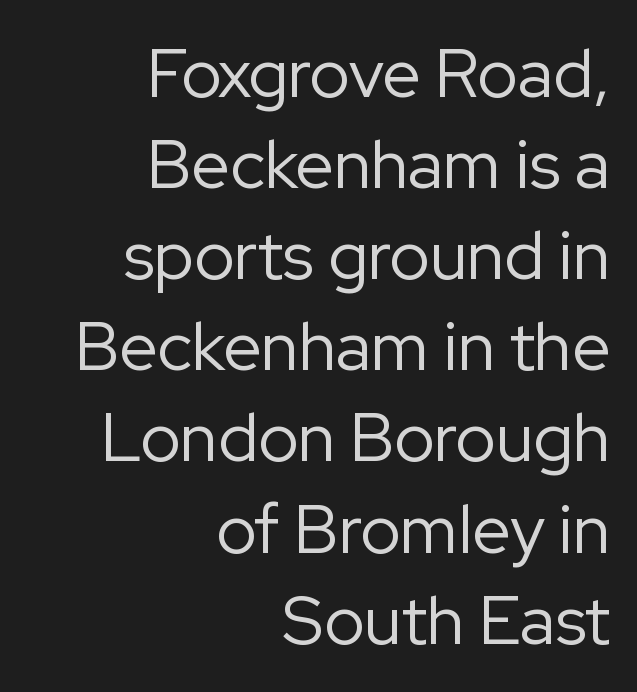
The image shows 68 px regular-weight sans-serif type, upright; set right-aligned, normal line spacing (1.34x), normal letter spacing, not underlined; low stroke contrast and a medium x-height.
